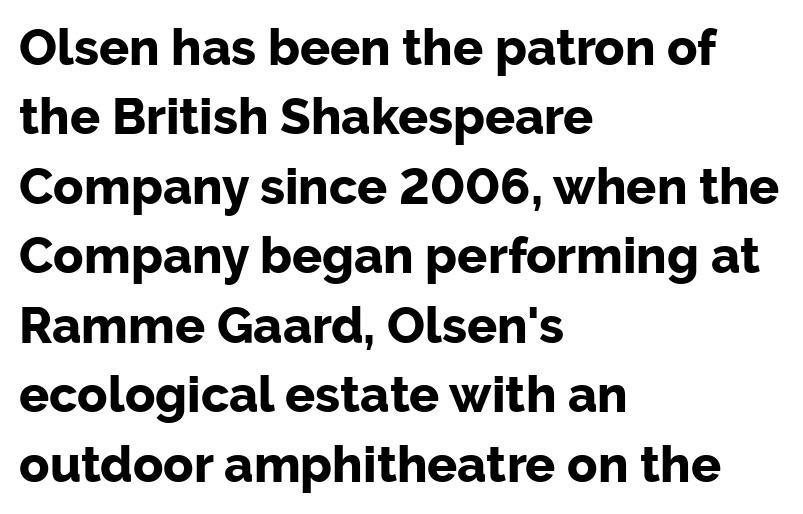
Q: Is the text bold? A: Yes.
Q: Is the text italic (slanted)? A: No, it is upright.
Q: Is the typeface a serif or a sans-serif typeface? A: Sans-serif.
Q: Is the text underlined? A: No.
Q: How is the paragraph aligned? A: Left-aligned.
Q: Is the spacing between letters normal or unusually wide? A: Normal.
Q: Is the spacing between lines tight, normal or loose? A: Normal.
Q: Width (condensed, normal, or wide)? A: Normal.
Q: Stroke contrast? A: Low.
Q: x-height? A: Medium.
Q: Monospaced? A: No.
